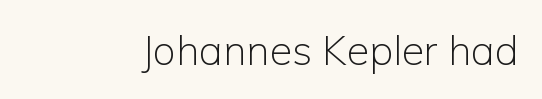
{"serif": "no", "italic": "no", "bold": "no", "weight": "light", "width": "normal", "stroke_contrast": "low", "x_height": "medium", "monospaced": "no", "underline": "no", "letter_spacing": "normal", "letter_spacing_em": 0.0, "glyph_px": 41}
